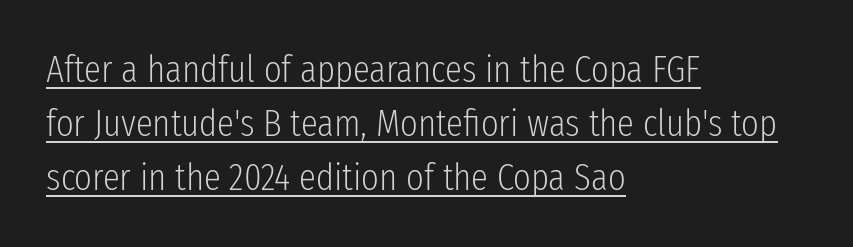
Q: Is the text bold? A: No.
Q: Is the text italic (slanted)? A: No, it is upright.
Q: Is the typeface a serif or a sans-serif typeface? A: Sans-serif.
Q: Is the text underlined? A: Yes.
Q: How is the paragraph aligned? A: Left-aligned.
Q: Is the spacing between letters normal or unusually wide? A: Normal.
Q: Is the spacing between lines tight, normal or loose? A: Normal.
Q: Width (condensed, normal, or wide)? A: Condensed.
Q: Stroke contrast? A: Low.
Q: x-height? A: Medium.
Q: Monospaced? A: No.
